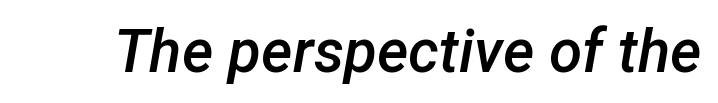
Q: Is the text bold? A: Semi-bold.
Q: Is the text italic (slanted)? A: Yes, it leans right by about 12 degrees.
Q: Is the text underlined? A: No.
Q: Is the spacing between letters normal or unusually wide? A: Normal.
Q: Width (condensed, normal, or wide)? A: Normal.
Q: Stroke contrast? A: Low.
Q: x-height? A: Medium.
Q: Monospaced? A: No.
